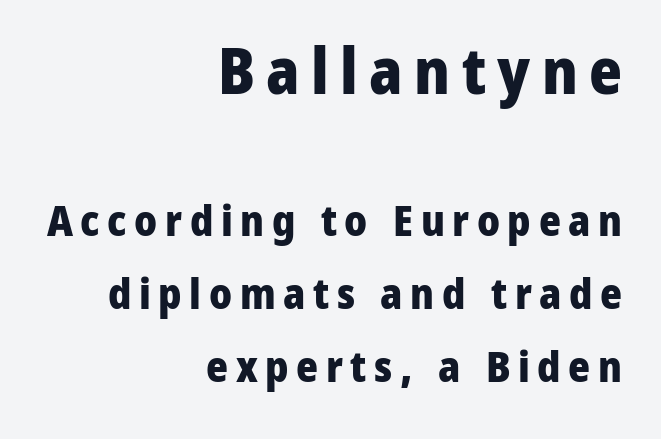
The image shows 63 px heavy sans-serif type, upright; set right-aligned, line spacing 1.74x, not underlined; the first (top) block is 1.5x larger; low stroke contrast and a medium x-height.
